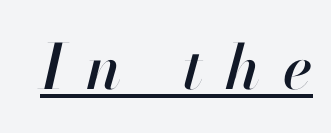
Looking at the ascenders, they clearly lean. The face used here appears with an underline applied. The horizontal fit of the characters is loose and conspicuously gappy. Think of a printed novel: that variable character pitch is what you see here.
